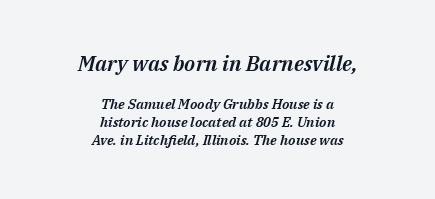
{"italic": "yes", "lean": "right", "slant_degrees": 14, "underline": "no", "align": "center", "line_spacing": "normal", "line_spacing_ratio": 1.32, "letter_spacing": "normal", "letter_spacing_em": 0.0, "larger_block": "first", "size_ratio": 1.5, "glyph_px": 21}
